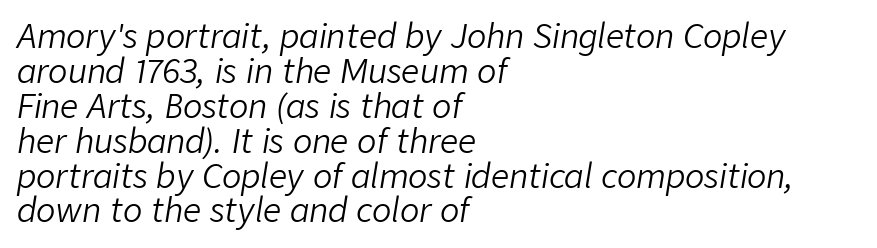
Is the type heavy? It reads as light-to-regular instead. Check the space under the baseline: it is left empty. A classic flush-left, rag-right setting is used for this passage. This rendering leaves character spacing at its baseline value.
